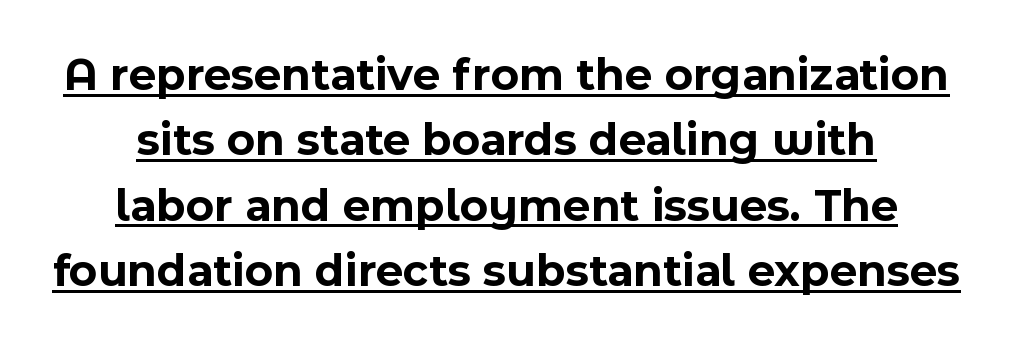
Q: Is the text bold? A: Yes.
Q: Is the text italic (slanted)? A: No, it is upright.
Q: Is the typeface a serif or a sans-serif typeface? A: Sans-serif.
Q: Is the text underlined? A: Yes.
Q: How is the paragraph aligned? A: Centered.
Q: Is the spacing between letters normal or unusually wide? A: Normal.
Q: Is the spacing between lines tight, normal or loose? A: Normal.
Q: Width (condensed, normal, or wide)? A: Normal.
Q: x-height? A: Medium.
Q: Monospaced? A: No.
